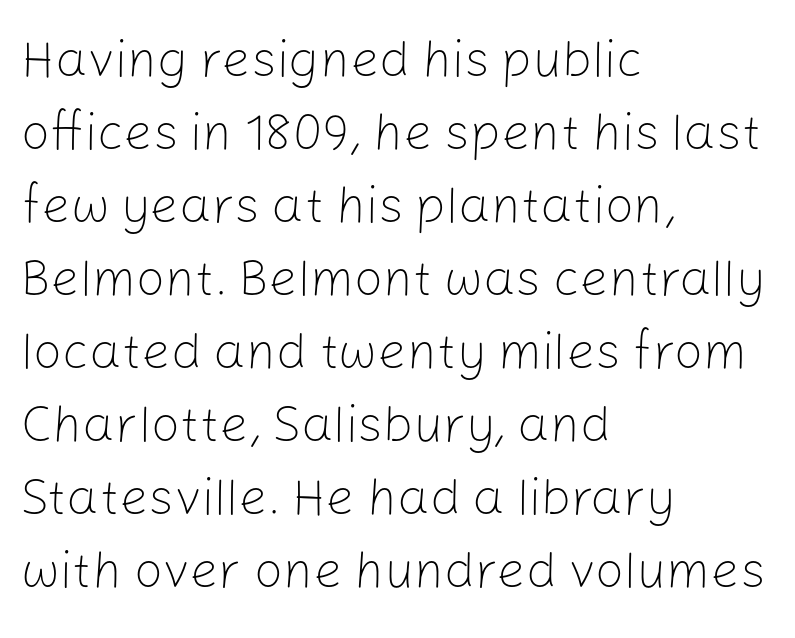
The image shows 51 px light sans-serif type, upright; set left-aligned, normal line spacing (1.43x), normal letter spacing, not underlined; low stroke contrast and a medium x-height.
